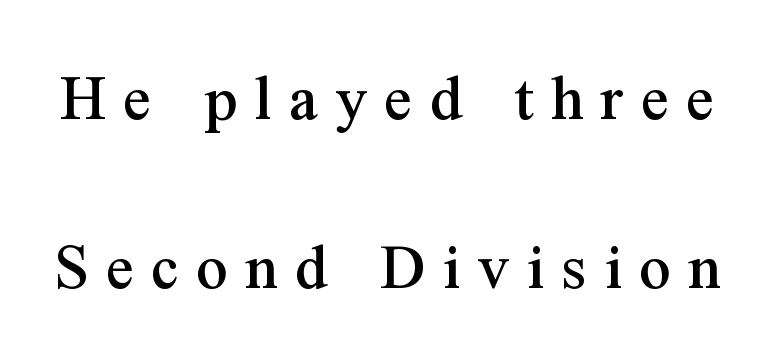
The image shows 69 px serif type, upright; set loose line spacing (2.45x), unusually wide letter spacing (+0.25 em), not underlined; medium stroke contrast and a medium x-height.
